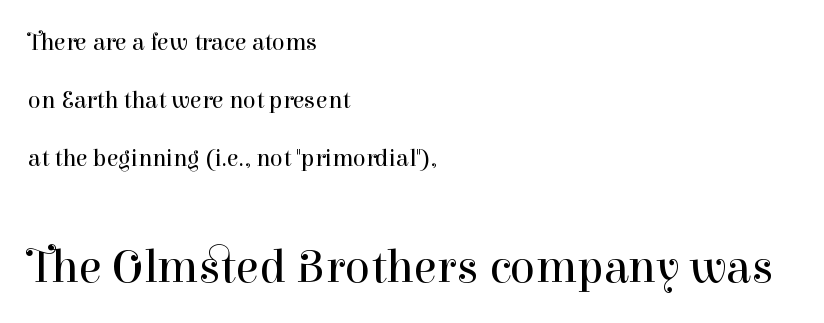
{"serif": "yes", "italic": "no", "bold": "no", "weight": "regular", "width": "normal", "stroke_contrast": "high", "x_height": "medium", "monospaced": "no", "underline": "no", "align": "left", "line_spacing": "loose", "line_spacing_ratio": 2.42, "letter_spacing": "normal", "letter_spacing_em": 0.0, "larger_block": "second", "size_ratio": 1.96, "glyph_px": 47}
